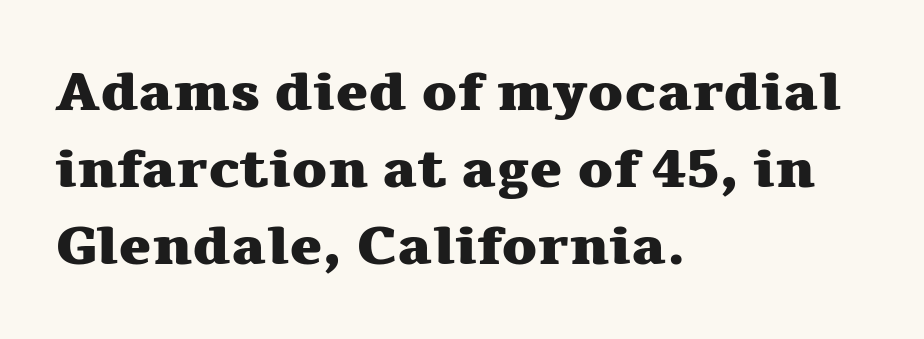
{"serif": "yes", "italic": "no", "bold": "yes", "weight": "heavy", "width": "wide", "stroke_contrast": "medium", "x_height": "medium", "monospaced": "no", "underline": "no", "align": "left", "line_spacing": "normal", "line_spacing_ratio": 1.4, "letter_spacing": "normal", "letter_spacing_em": 0.0, "glyph_px": 55}
